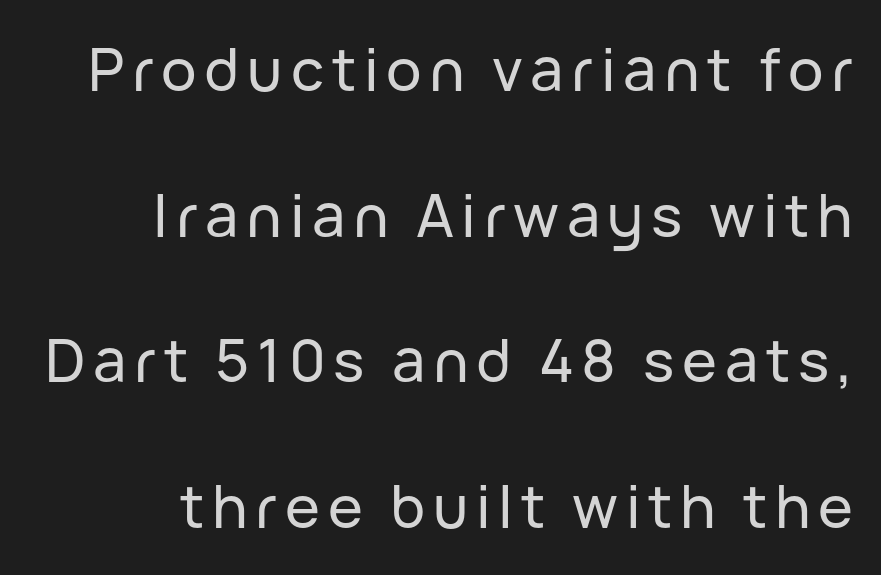
Q: Is the text italic (slanted)? A: No, it is upright.
Q: Is the typeface a serif or a sans-serif typeface? A: Sans-serif.
Q: Is the text underlined? A: No.
Q: How is the paragraph aligned? A: Right-aligned.
Q: Is the spacing between lines tight, normal or loose? A: Loose.
Q: Width (condensed, normal, or wide)? A: Normal.
Q: Stroke contrast? A: Low.
Q: x-height? A: Medium.
Q: Monospaced? A: No.
